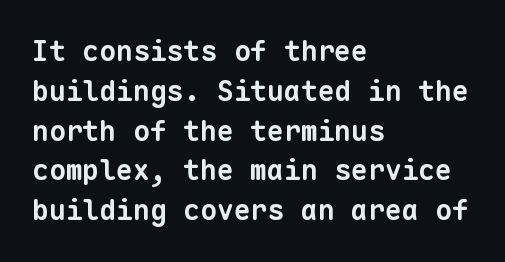
These lines sit exactly where default settings would place them. The rendering shows plain stroke endings on the letterforms — a sans-serif design. Between one letter and the next there's only the usual sliver of space. Does the copy run flush right? No — it runs flush left. The letters march in equal steps, a hallmark of fixed-pitch type. These lines carry a lot of weight — the face is fully bold.
